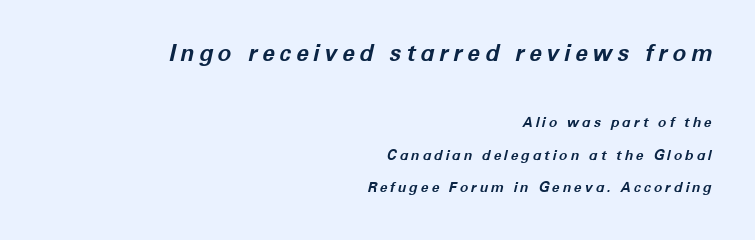
The paragraph shown leans on its right margin. Each word looks stretched out because of the extra space between its letters. Plain, unruled lines of type. Plenty of ink on the page — the face is bold.
